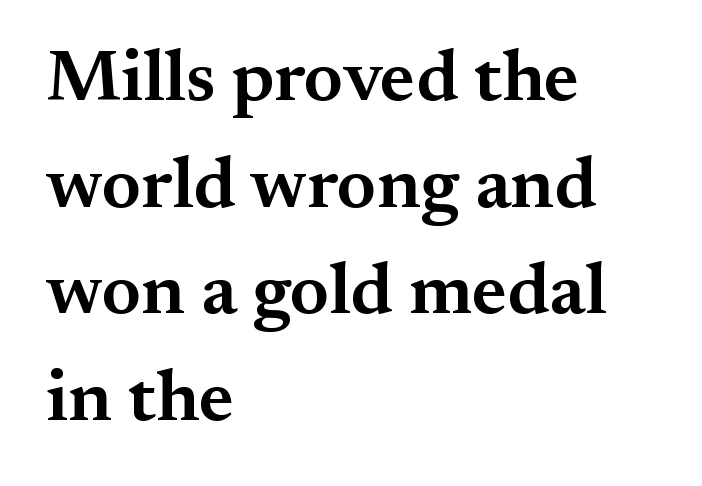
Q: Is the text bold? A: Semi-bold.
Q: Is the text italic (slanted)? A: No, it is upright.
Q: Is the typeface a serif or a sans-serif typeface? A: Serif.
Q: Is the text underlined? A: No.
Q: How is the paragraph aligned? A: Left-aligned.
Q: Is the spacing between letters normal or unusually wide? A: Normal.
Q: Is the spacing between lines tight, normal or loose? A: Normal.
Q: Width (condensed, normal, or wide)? A: Normal.
Q: Stroke contrast? A: Medium.
Q: x-height? A: Small.
Q: Monospaced? A: No.
